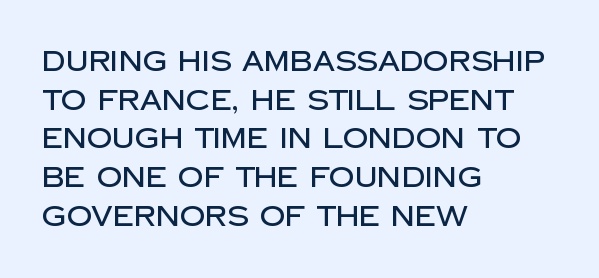
Horizontal alignment here is leftward, the default for most running prose. The lettering holds an erect, upright posture throughout. The gap between lines stays unmarked. The vertical gap from one line to the next is medium.
